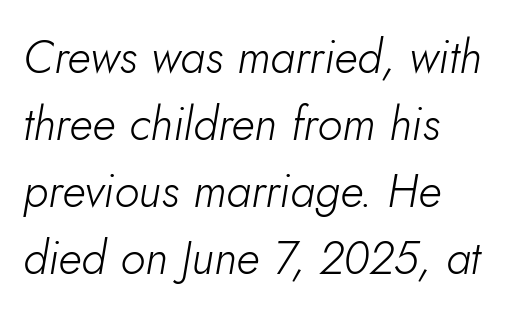
{"italic": "yes", "lean": "right", "slant_degrees": 5, "bold": "no", "weight": "light", "width": "normal", "stroke_contrast": "low", "x_height": "small", "monospaced": "no", "underline": "no", "align": "left", "line_spacing": "normal", "line_spacing_ratio": 1.46, "letter_spacing": "normal", "letter_spacing_em": 0.0, "glyph_px": 46}
